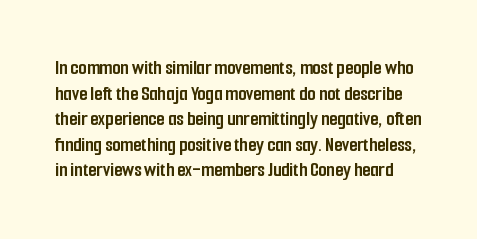
Q: Is the text bold? A: Yes.
Q: Is the text italic (slanted)? A: No, it is upright.
Q: Is the text underlined? A: No.
Q: Is the spacing between letters normal or unusually wide? A: Normal.
